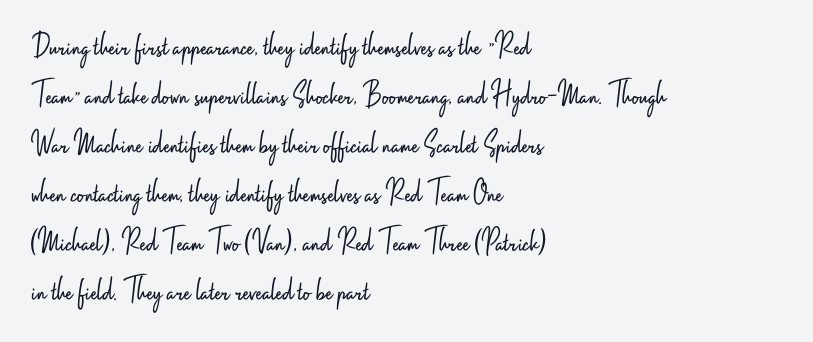
Notice how descenders clear the ascenders below comfortably — that's standard leading. Each letter keeps its own natural width here, so spacing adapts to shape. Tracking here is standard; glyphs follow each other at the usual distance. This rendering uses left alignment, leaving the right contour irregular.
